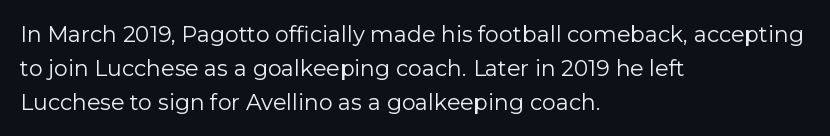
These lines stack with their left ends in a neat column. Any mark beneath the type? The region is blank. Short note: letters normally spaced. The type sits square on the baseline with zero lean.
